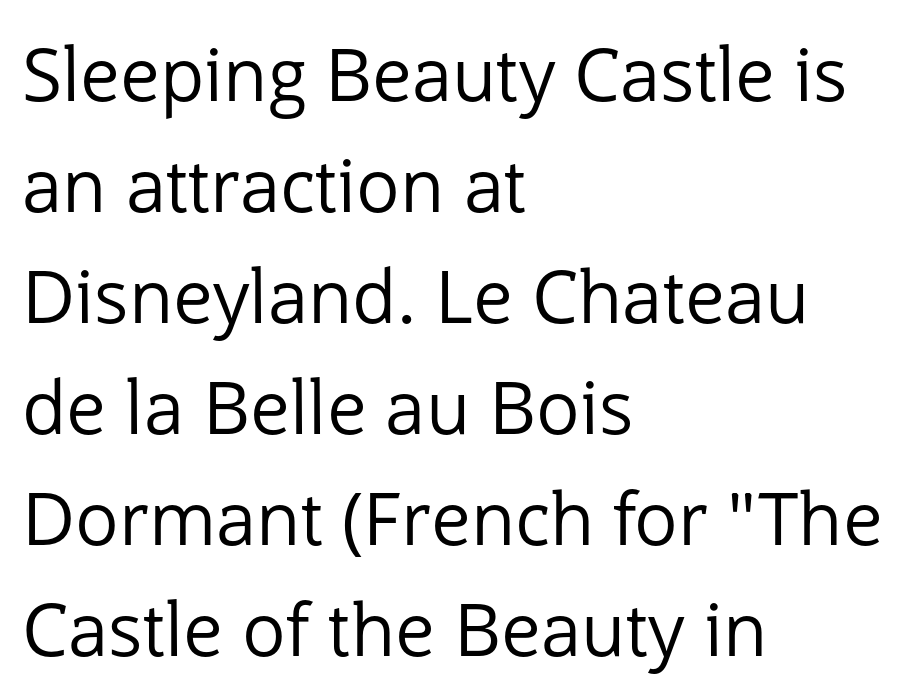
A typesetter would call this proportional, since set widths differ per character. Notice how the stems are strictly vertical — no italics here. Descenders are the only things crossing below the line. Bold? No — there's no thickening of the strokes. Layout note: lines flush left.
